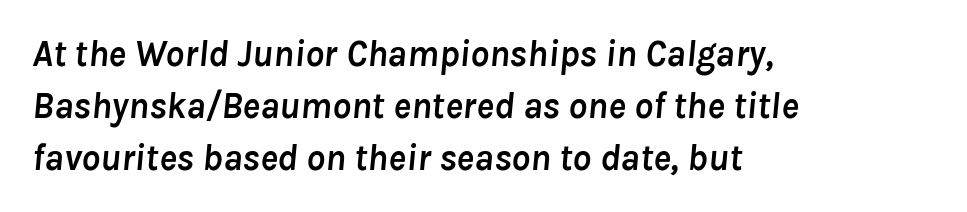
{"italic": "yes", "lean": "right", "slant_degrees": 8, "bold": "yes", "weight": "semibold", "width": "normal", "stroke_contrast": "low", "x_height": "medium", "monospaced": "no", "underline": "no", "align": "left", "line_spacing": "normal", "line_spacing_ratio": 1.4, "letter_spacing": "normal", "letter_spacing_em": 0.0, "glyph_px": 37}
